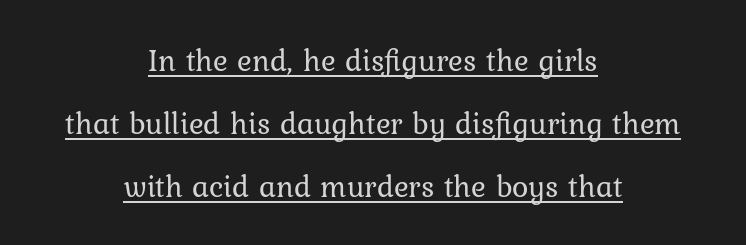
{"italic": "no", "bold": "no", "weight": "regular", "width": "normal", "stroke_contrast": "low", "x_height": "medium", "monospaced": "no", "underline": "yes", "align": "center", "line_spacing": "loose", "line_spacing_ratio": 2.03, "letter_spacing": "normal", "letter_spacing_em": 0.0, "glyph_px": 31}
